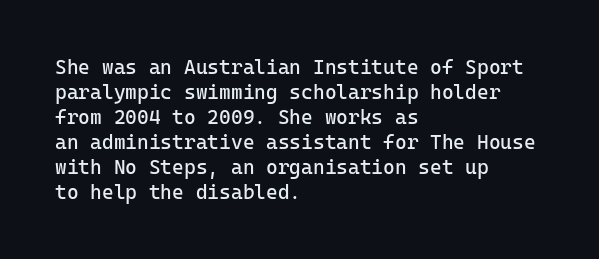
Q: Is the text bold? A: No.
Q: Is the text italic (slanted)? A: No, it is upright.
Q: Is the text underlined? A: No.
Q: How is the paragraph aligned? A: Left-aligned.
Q: Is the spacing between letters normal or unusually wide? A: Normal.
Q: Is the spacing between lines tight, normal or loose? A: Normal.
